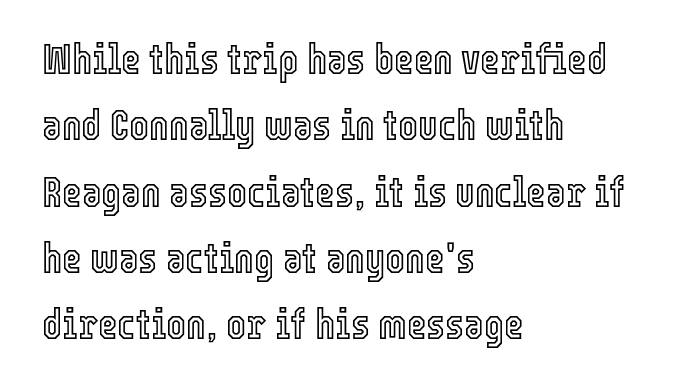
Q: Is the text italic (slanted)? A: No, it is upright.
Q: Is the text underlined? A: No.
Q: How is the paragraph aligned? A: Left-aligned.
Q: Is the spacing between letters normal or unusually wide? A: Normal.
Q: Is the spacing between lines tight, normal or loose? A: Normal.
Q: Width (condensed, normal, or wide)? A: Condensed.
Q: x-height? A: Medium.
Q: Monospaced? A: No.
